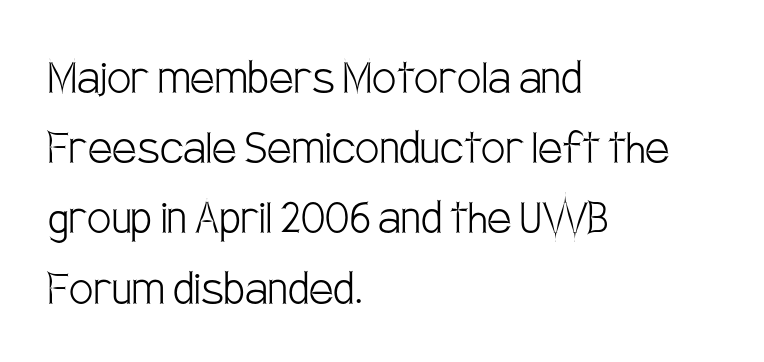
Q: Is the text bold? A: No.
Q: Is the text italic (slanted)? A: No, it is upright.
Q: Is the typeface a serif or a sans-serif typeface? A: Sans-serif.
Q: Is the text underlined? A: No.
Q: How is the paragraph aligned? A: Left-aligned.
Q: Is the spacing between letters normal or unusually wide? A: Normal.
Q: Is the spacing between lines tight, normal or loose? A: Normal.
Q: Width (condensed, normal, or wide)? A: Condensed.
Q: Stroke contrast? A: Low.
Q: x-height? A: Large.
Q: Monospaced? A: No.
